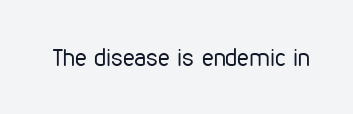
The image shows 24 px text type, upright; set normal letter spacing, not underlined.
